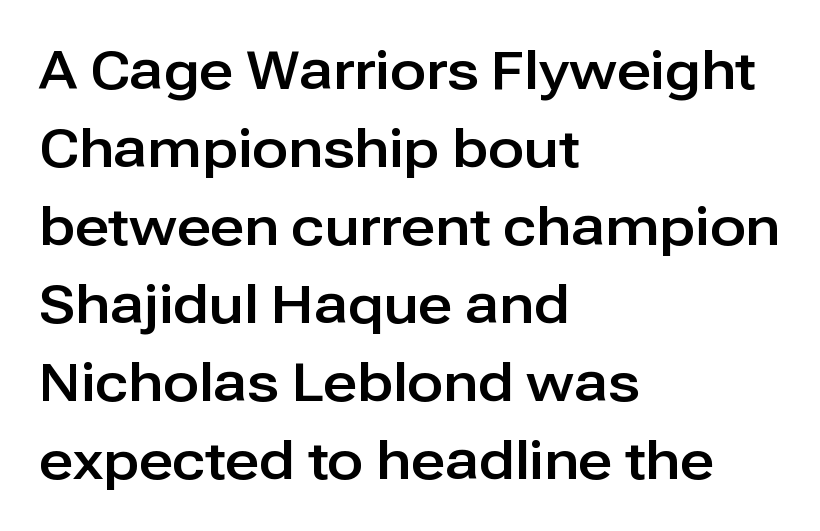
{"serif": "no", "italic": "no", "width": "normal", "stroke_contrast": "low", "x_height": "medium", "monospaced": "no", "underline": "no", "align": "left", "line_spacing": "normal", "line_spacing_ratio": 1.47, "letter_spacing": "normal", "letter_spacing_em": 0.0, "glyph_px": 53}
